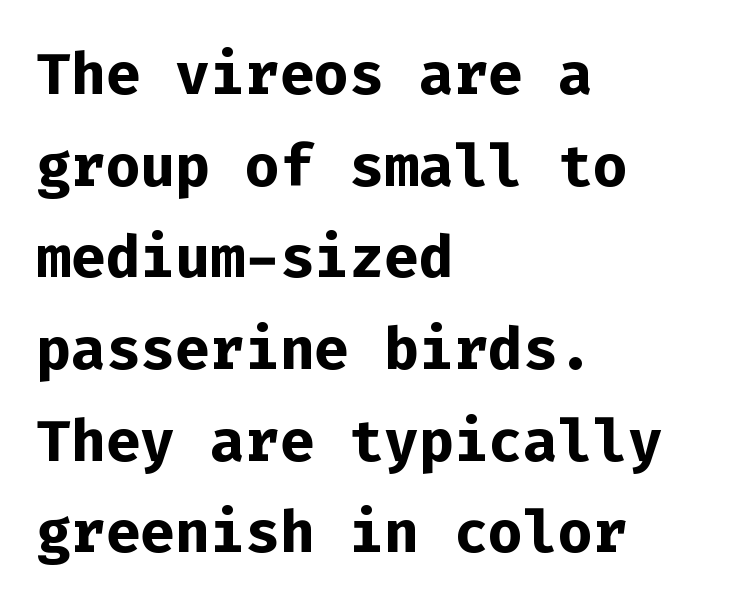
{"serif": "no", "italic": "no", "bold": "yes", "weight": "bold", "width": "normal", "stroke_contrast": "low", "x_height": "medium", "monospaced": "yes", "underline": "no", "align": "left", "line_spacing": "normal", "line_spacing_ratio": 1.58, "letter_spacing": "normal", "letter_spacing_em": 0.0, "glyph_px": 58}
